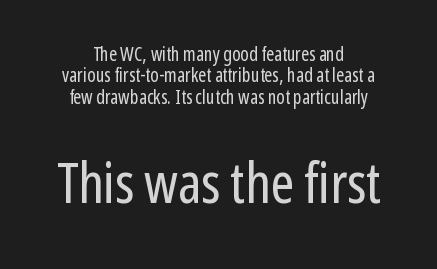
Q: Is the text bold? A: No.
Q: Is the text italic (slanted)? A: No, it is upright.
Q: Is the typeface a serif or a sans-serif typeface? A: Sans-serif.
Q: Is the text underlined? A: No.
Q: Is the spacing between letters normal or unusually wide? A: Normal.
Q: Is the spacing between lines tight, normal or loose? A: Tight.
Q: Which block of text is set in a larger size, the first (top) or the second (bottom)? A: The second (bottom) one.
Q: Width (condensed, normal, or wide)? A: Condensed.
Q: Stroke contrast? A: Low.
Q: x-height? A: Medium.
Q: Monospaced? A: No.
